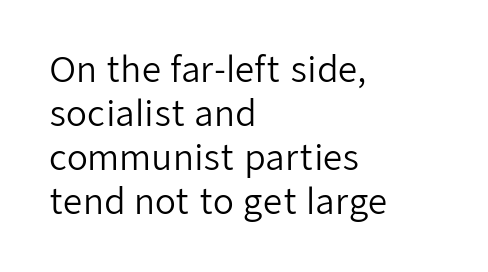
Q: Is the text bold? A: No.
Q: Is the text italic (slanted)? A: No, it is upright.
Q: Is the typeface a serif or a sans-serif typeface? A: Sans-serif.
Q: Is the text underlined? A: No.
Q: How is the paragraph aligned? A: Left-aligned.
Q: Is the spacing between letters normal or unusually wide? A: Normal.
Q: Is the spacing between lines tight, normal or loose? A: Normal.
Q: Width (condensed, normal, or wide)? A: Normal.
Q: Stroke contrast? A: Low.
Q: x-height? A: Medium.
Q: Monospaced? A: No.
